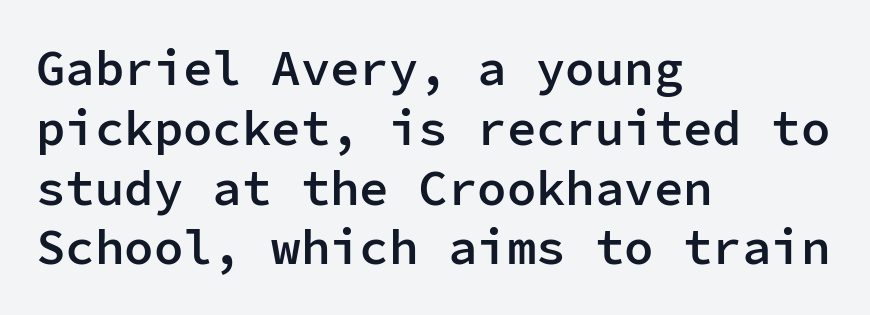
Q: Is the text bold? A: Semi-bold.
Q: Is the text italic (slanted)? A: No, it is upright.
Q: Is the typeface a serif or a sans-serif typeface? A: Sans-serif.
Q: Is the text underlined? A: No.
Q: How is the paragraph aligned? A: Left-aligned.
Q: Is the spacing between letters normal or unusually wide? A: Normal.
Q: Width (condensed, normal, or wide)? A: Normal.
Q: Stroke contrast? A: Low.
Q: x-height? A: Medium.
Q: Monospaced? A: Yes.
